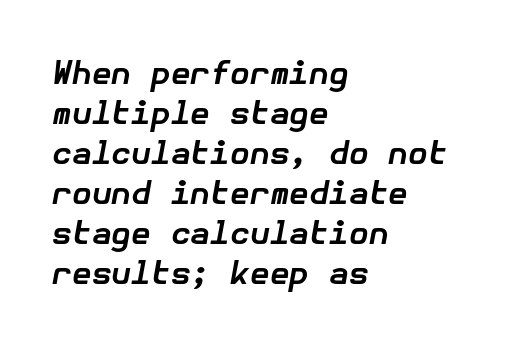
{"italic": "yes", "lean": "right", "slant_degrees": 10, "bold": "yes", "weight": "bold", "width": "normal", "stroke_contrast": "low", "x_height": "medium", "underline": "no", "align": "left", "line_spacing": "normal", "line_spacing_ratio": 1.25, "letter_spacing": "normal", "letter_spacing_em": 0.0, "glyph_px": 32}
